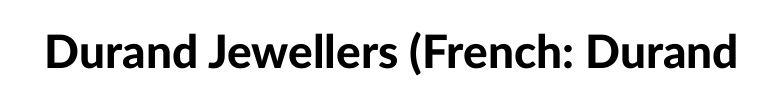
Q: Is the text bold? A: Yes.
Q: Is the text italic (slanted)? A: No, it is upright.
Q: Is the typeface a serif or a sans-serif typeface? A: Sans-serif.
Q: Is the text underlined? A: No.
Q: Is the spacing between letters normal or unusually wide? A: Normal.
Q: Width (condensed, normal, or wide)? A: Normal.
Q: Stroke contrast? A: Low.
Q: x-height? A: Medium.
Q: Monospaced? A: No.
